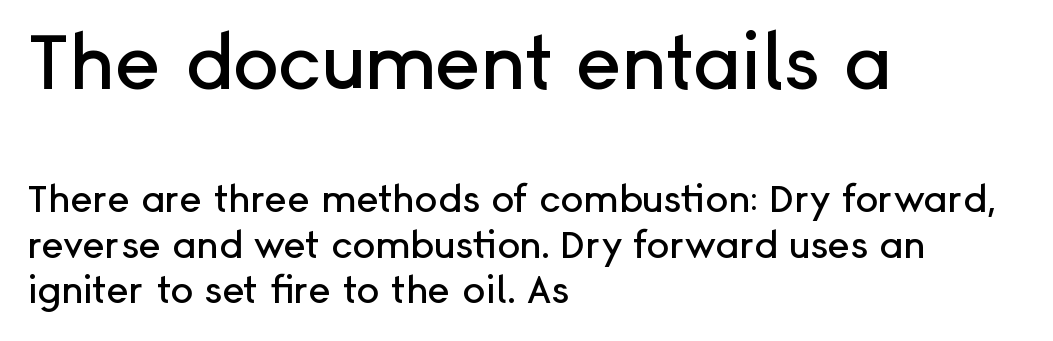
{"serif": "no", "italic": "no", "width": "normal", "stroke_contrast": "low", "x_height": "medium", "monospaced": "no", "underline": "no", "align": "left", "line_spacing_ratio": 1.2, "letter_spacing": "normal", "letter_spacing_em": 0.0, "larger_block": "first", "size_ratio": 2.03, "glyph_px": 77}
